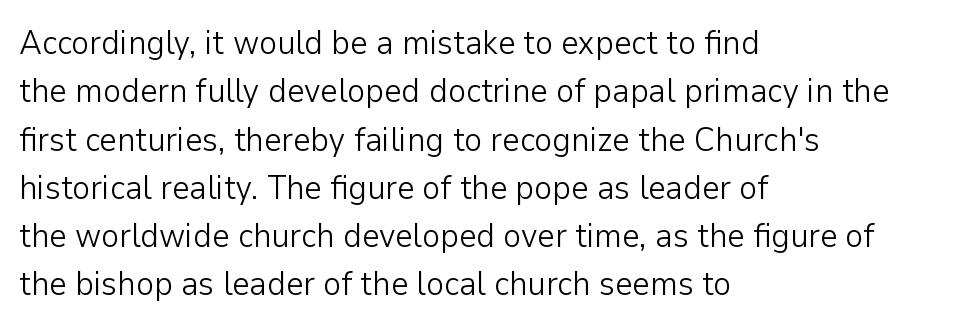
Q: Is the text bold? A: No.
Q: Is the text italic (slanted)? A: No, it is upright.
Q: Is the typeface a serif or a sans-serif typeface? A: Sans-serif.
Q: Is the text underlined? A: No.
Q: How is the paragraph aligned? A: Left-aligned.
Q: Is the spacing between letters normal or unusually wide? A: Normal.
Q: Is the spacing between lines tight, normal or loose? A: Normal.
Q: Width (condensed, normal, or wide)? A: Normal.
Q: Stroke contrast? A: Low.
Q: x-height? A: Medium.
Q: Monospaced? A: No.
